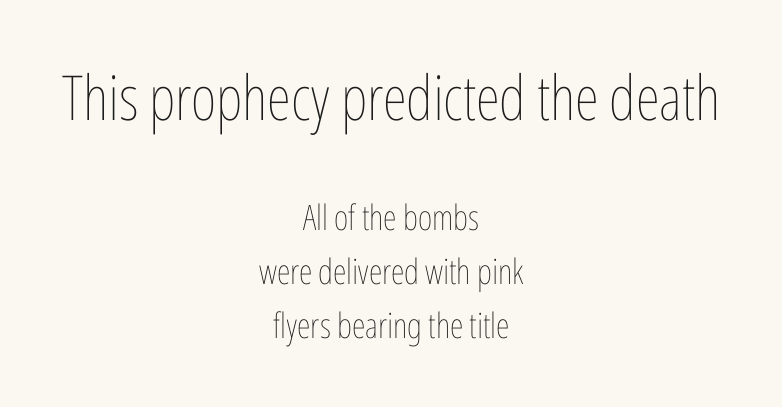
Each word holds together tightly as a unit, with standard inter-letter gaps. Honestly, the row spacing looks completely unremarkable. You could not count columns in this text — the font is proportionally spaced. The initial chunk of copy outweighs the following chunk in type size. The compositor balanced each line on the midline.
